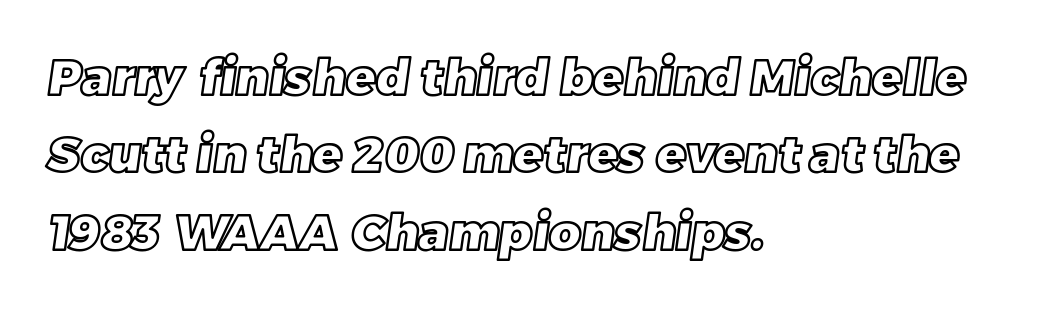
Q: Is the text underlined? A: No.
Q: How is the paragraph aligned? A: Left-aligned.
Q: Is the spacing between letters normal or unusually wide? A: Normal.
Q: Is the spacing between lines tight, normal or loose? A: Normal.
Q: Width (condensed, normal, or wide)? A: Normal.
Q: x-height? A: Large.
Q: Monospaced? A: No.
